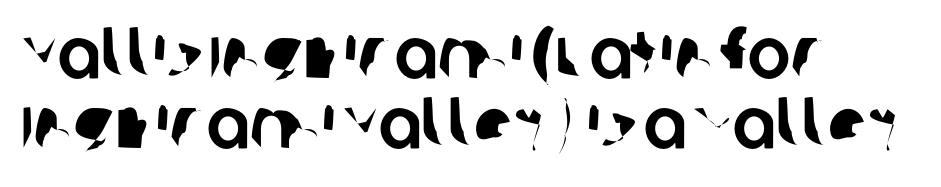
{"serif": "no", "width": "normal", "stroke_contrast": "low", "x_height": "large", "monospaced": "no", "underline": "no", "align": "left", "line_spacing": "tight", "line_spacing_ratio": 0.97, "letter_spacing": "normal", "letter_spacing_em": 0.0, "glyph_px": 72}
